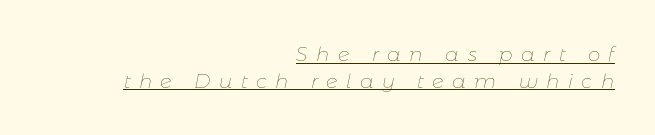
The image shows 20 px text type, italic (leaning right); set right-aligned, normal line spacing (1.33x), unusually wide letter spacing (+0.42 em), underlined.
